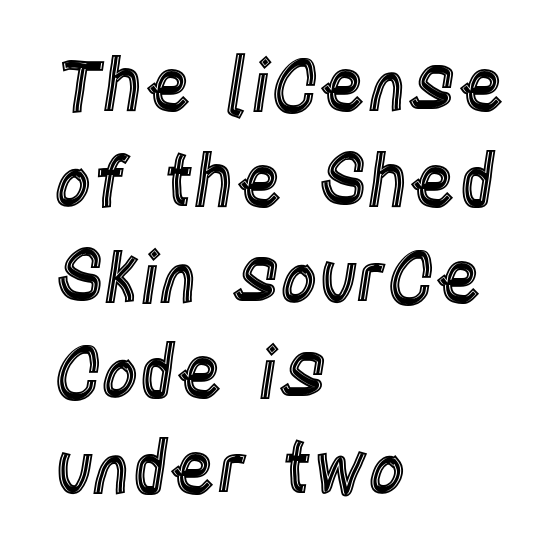
{"width": "condensed", "x_height": "large", "monospaced": "no", "underline": "no", "align": "left", "line_spacing": "normal", "line_spacing_ratio": 1.33, "letter_spacing": "normal", "letter_spacing_em": 0.0, "glyph_px": 72}
